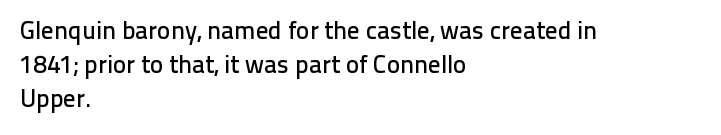
The image shows 25 px text type, upright; set left-aligned, normal line spacing (1.37x), normal letter spacing, not underlined.
